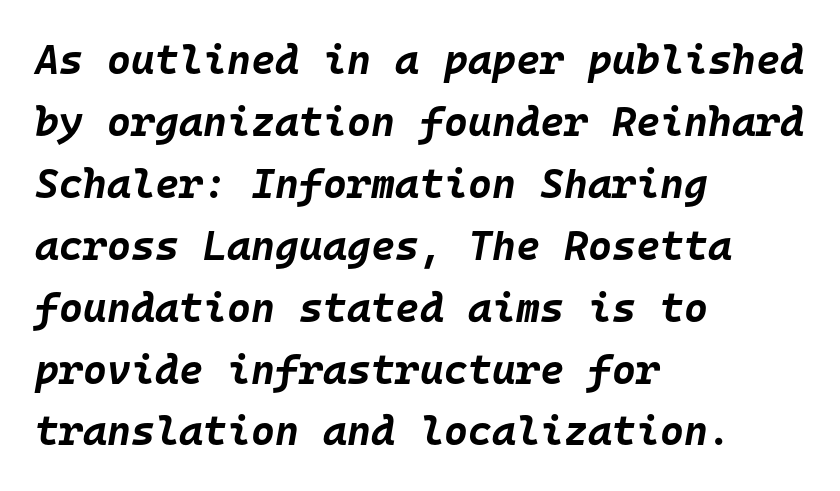
{"italic": "yes", "lean": "right", "slant_degrees": 10, "bold": "yes", "weight": "bold", "width": "normal", "stroke_contrast": "low", "x_height": "large", "monospaced": "yes", "underline": "no", "align": "left", "line_spacing": "normal", "line_spacing_ratio": 1.51, "letter_spacing": "normal", "letter_spacing_em": 0.0, "glyph_px": 41}
